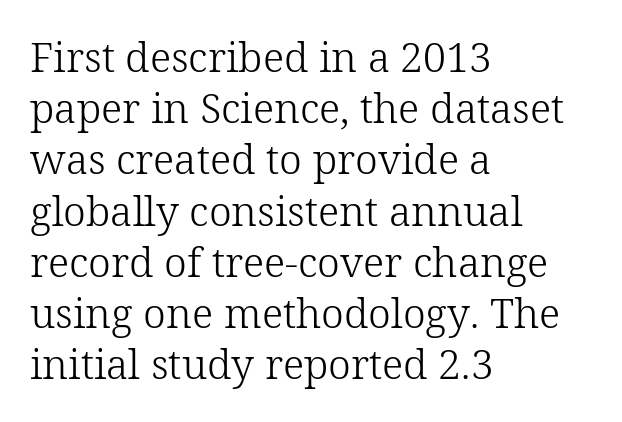
In terms of letterspacing, this is plain default setting. Anything drawn beneath the words? Only blank space. Does the leading feel generous? No, just average. The letters look calm and open, with moderate or lighter stems.
